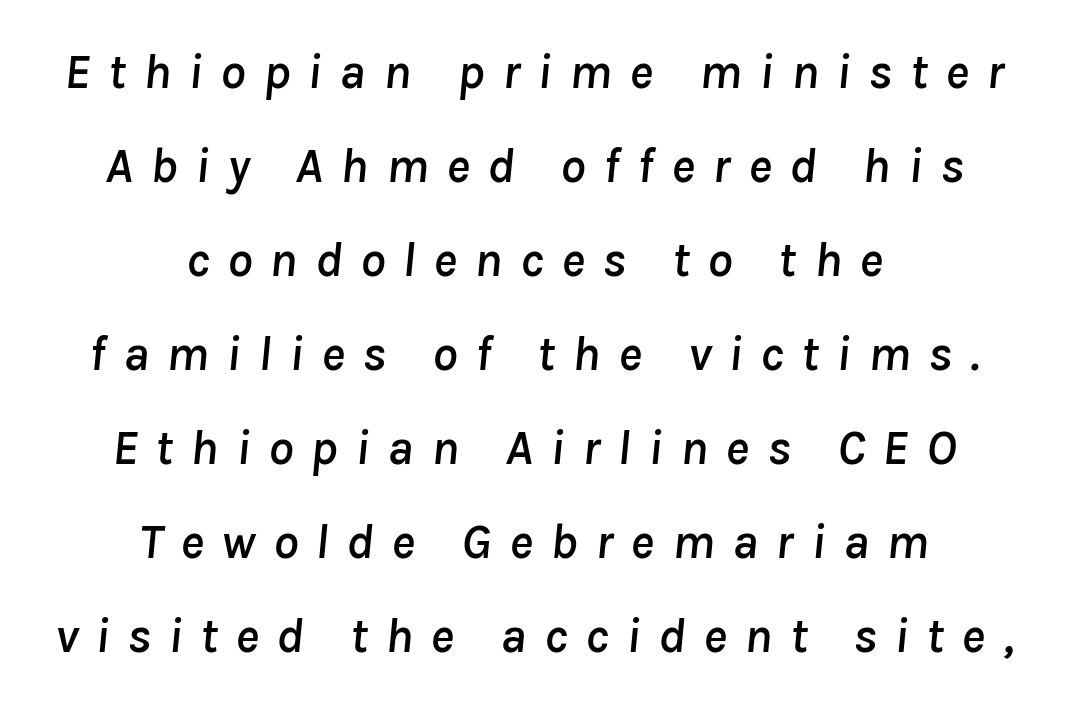
The image shows 50 px text type, italic (leaning right); set centered, line spacing 1.88x, unusually wide letter spacing (+0.35 em), not underlined; low stroke contrast and a medium x-height.
